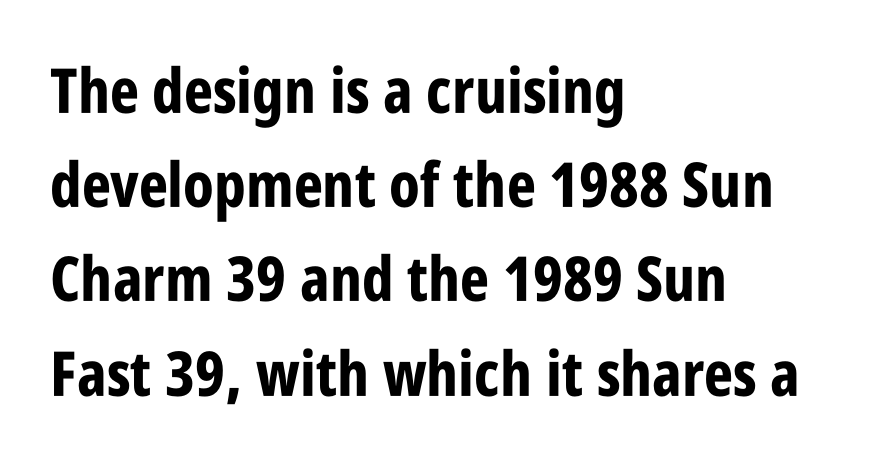
The image shows 62 px bold, condensed sans-serif type, upright; set left-aligned, normal line spacing (1.52x), normal letter spacing, not underlined; low stroke contrast and a large x-height.
